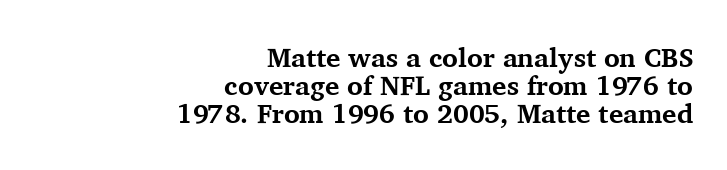
Glyph-to-glyph distance matches everyday printed text. Line endings align vertically; line beginnings do not. Quick note: interline space is minimal. A clean baseline with only descenders dipping below it. The strokes are fattened all the way to bold. The letters stand straight up with perfectly vertical stems.
